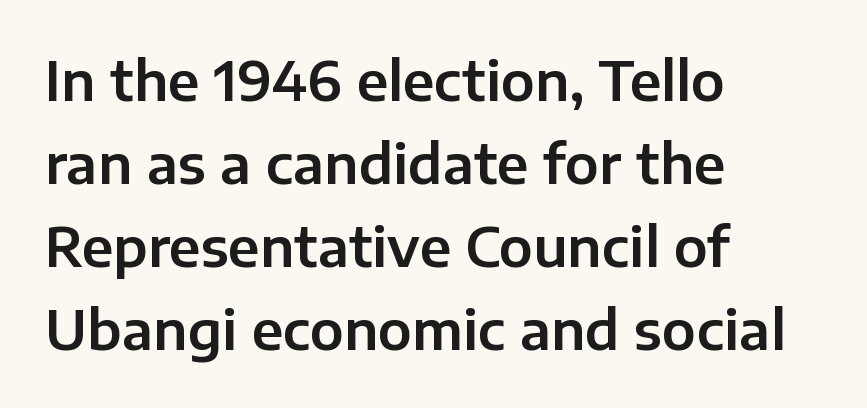
{"serif": "no", "italic": "no", "width": "normal", "stroke_contrast": "low", "x_height": "medium", "monospaced": "no", "underline": "no", "align": "left", "line_spacing": "normal", "line_spacing_ratio": 1.54, "letter_spacing": "normal", "letter_spacing_em": 0.0, "glyph_px": 54}
